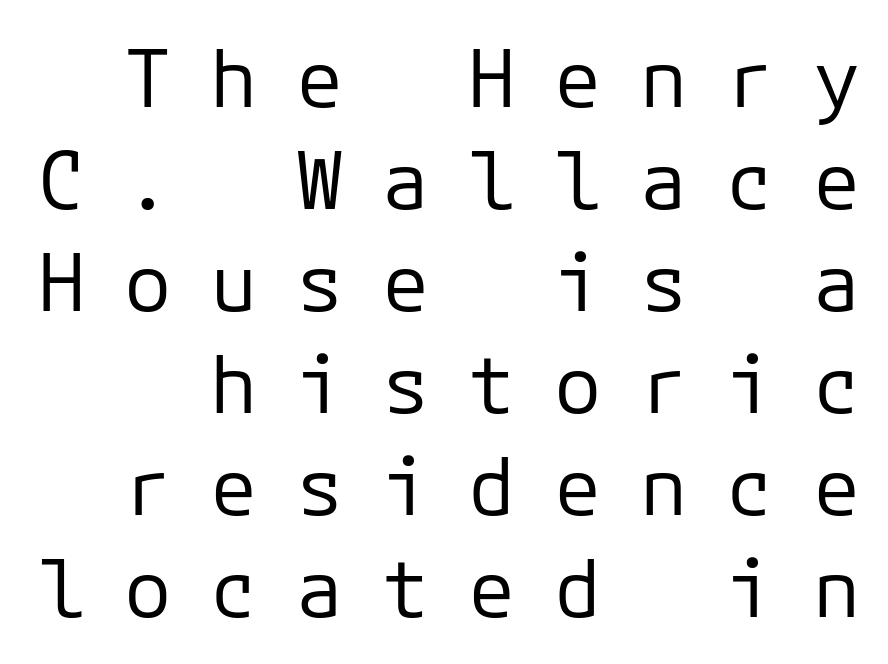
Q: Is the text bold? A: No.
Q: Is the text italic (slanted)? A: No, it is upright.
Q: Is the typeface a serif or a sans-serif typeface? A: Sans-serif.
Q: Is the text underlined? A: No.
Q: Is the spacing between letters normal or unusually wide? A: Unusually wide.
Q: Is the spacing between lines tight, normal or loose? A: Normal.
Q: Width (condensed, normal, or wide)? A: Normal.
Q: Stroke contrast? A: Low.
Q: x-height? A: Medium.
